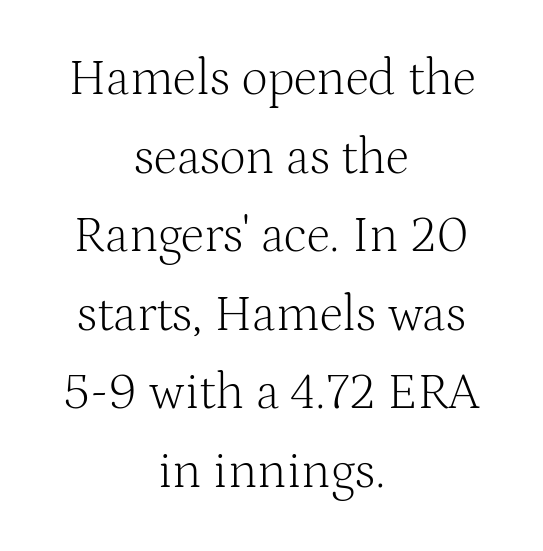
{"serif": "yes", "italic": "no", "bold": "no", "weight": "light", "width": "normal", "stroke_contrast": "medium", "x_height": "medium", "monospaced": "no", "underline": "no", "align": "center", "line_spacing": "normal", "line_spacing_ratio": 1.54, "letter_spacing": "normal", "letter_spacing_em": 0.0, "glyph_px": 51}
